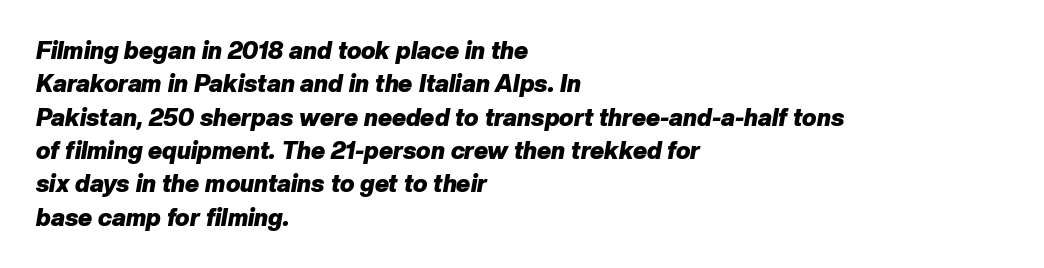
Inter-character spacing is left at the font's built-in metrics. Normally led — the rows are evenly, conventionally spaced. The axis of the letterforms is tilted away from vertical. The paragraph has a hard left edge and a soft right edge.
